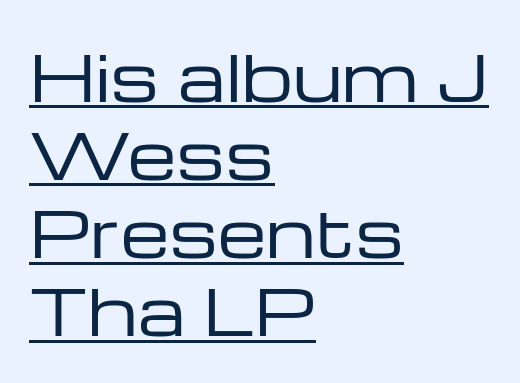
Q: Is the text bold? A: No.
Q: Is the text italic (slanted)? A: No, it is upright.
Q: Is the typeface a serif or a sans-serif typeface? A: Sans-serif.
Q: Is the text underlined? A: Yes.
Q: How is the paragraph aligned? A: Left-aligned.
Q: Is the spacing between letters normal or unusually wide? A: Normal.
Q: Width (condensed, normal, or wide)? A: Wide.
Q: Stroke contrast? A: Low.
Q: x-height? A: Medium.
Q: Monospaced? A: No.
